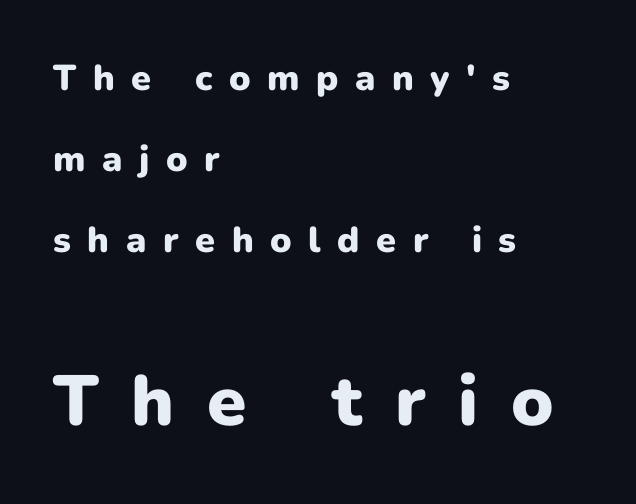
The image shows 71 px heavy sans-serif type, upright; set left-aligned, loose line spacing (2.25x), unusually wide letter spacing (+0.46 em), not underlined; the second (bottom) block is 1.97x larger; low stroke contrast and a medium x-height.
